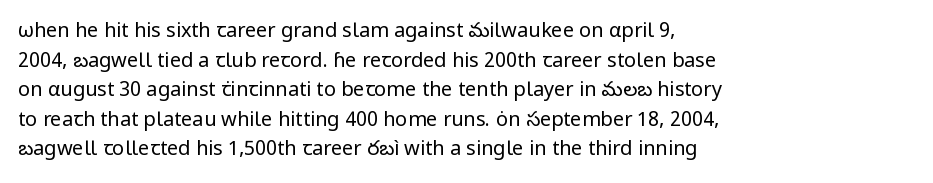
Compared with a typical body face, this is equally light or lighter still. The line texture is even and compact thanks to regular tracking. The space directly below the letters is spotless. Nope, not italic — everything's standing straight.
